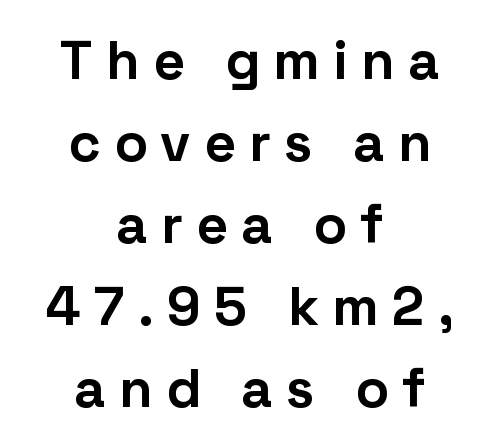
{"serif": "no", "italic": "no", "bold": "yes", "weight": "bold", "width": "normal", "stroke_contrast": "low", "x_height": "medium", "monospaced": "no", "underline": "no", "align": "center", "line_spacing": "normal", "line_spacing_ratio": 1.49, "letter_spacing": "wide", "letter_spacing_em": 0.24, "glyph_px": 55}
